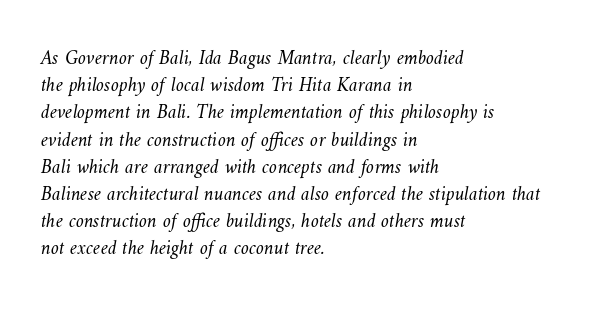
The image shows 20 px text type; set left-aligned, normal line spacing (1.36x), normal letter spacing, not underlined.
